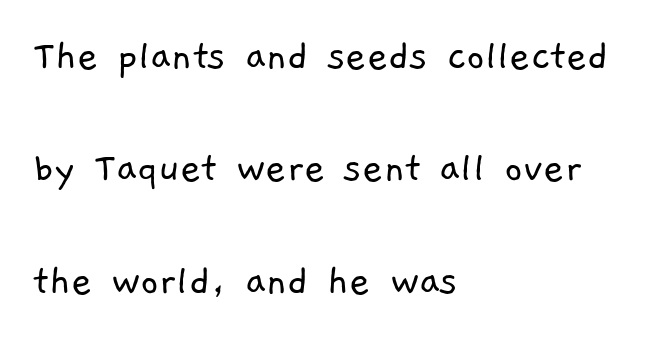
Q: Is the text bold? A: No.
Q: Is the typeface a serif or a sans-serif typeface? A: Sans-serif.
Q: Is the text underlined? A: No.
Q: How is the paragraph aligned? A: Left-aligned.
Q: Is the spacing between letters normal or unusually wide? A: Normal.
Q: Is the spacing between lines tight, normal or loose? A: Loose.
Q: Width (condensed, normal, or wide)? A: Normal.
Q: Stroke contrast? A: Low.
Q: x-height? A: Medium.
Q: Monospaced? A: No.
